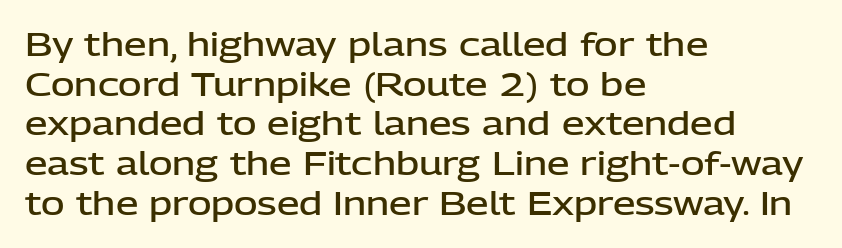
One-word summary of the alignment: left. The letters advance in unequal steps, a hallmark of proportional type. Slightly chunky letters — semibold, I'd say, not full bold. The area under the type is left untouched. The specimen reads as upright at a glance. Nope, no serifs anywhere on these letters.
